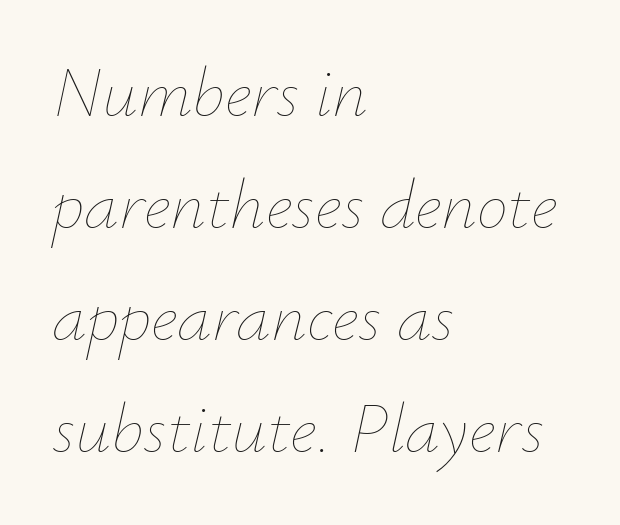
Q: Is the text bold? A: No.
Q: Is the text italic (slanted)? A: Yes, it leans right by about 12 degrees.
Q: Is the text underlined? A: No.
Q: How is the paragraph aligned? A: Left-aligned.
Q: Is the spacing between letters normal or unusually wide? A: Normal.
Q: Is the spacing between lines tight, normal or loose? A: Normal.
Q: Width (condensed, normal, or wide)? A: Normal.
Q: Stroke contrast? A: Low.
Q: x-height? A: Small.
Q: Monospaced? A: No.
